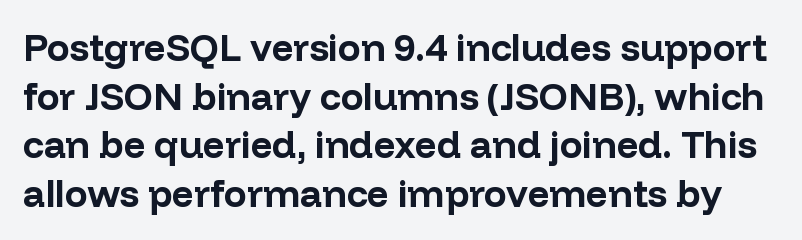
{"serif": "no", "italic": "no", "bold": "yes", "weight": "bold", "width": "normal", "stroke_contrast": "low", "x_height": "medium", "monospaced": "no", "underline": "no", "line_spacing": "normal", "line_spacing_ratio": 1.28, "letter_spacing": "normal", "letter_spacing_em": 0.0, "glyph_px": 38}
